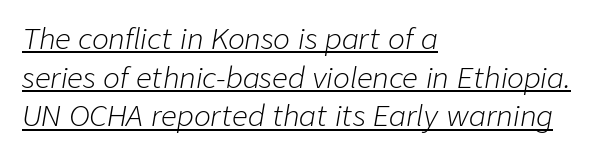
The image shows 28 px light type, italic (leaning right); set left-aligned, normal line spacing (1.38x), normal letter spacing, underlined; low stroke contrast and a medium x-height.
